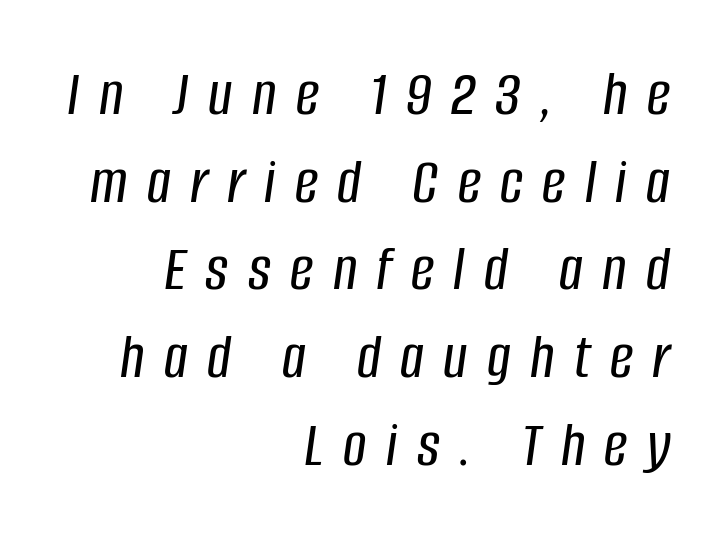
The image shows 65 px condensed type, italic (leaning right); set right-aligned, normal line spacing (1.35x), unusually wide letter spacing (+0.3 em), not underlined; low stroke contrast and a large x-height.
